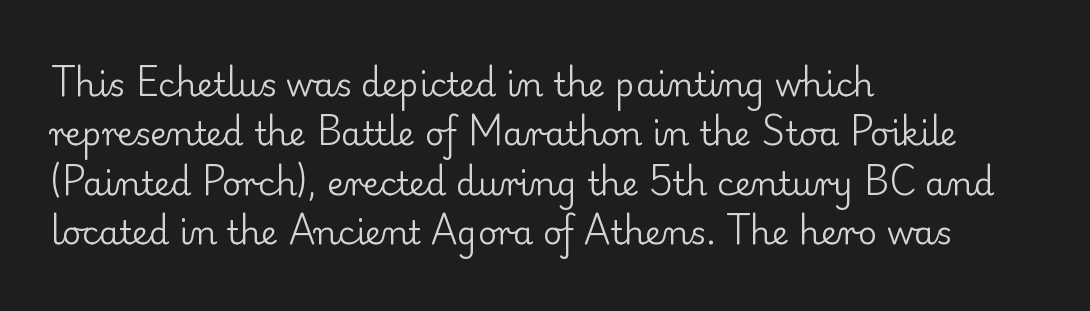
Q: Is the text bold? A: No.
Q: Is the text italic (slanted)? A: No, it is upright.
Q: Is the typeface a serif or a sans-serif typeface? A: Serif.
Q: Is the text underlined? A: No.
Q: How is the paragraph aligned? A: Left-aligned.
Q: Is the spacing between letters normal or unusually wide? A: Normal.
Q: Is the spacing between lines tight, normal or loose? A: Normal.
Q: Width (condensed, normal, or wide)? A: Normal.
Q: Stroke contrast? A: Low.
Q: x-height? A: Small.
Q: Monospaced? A: No.
